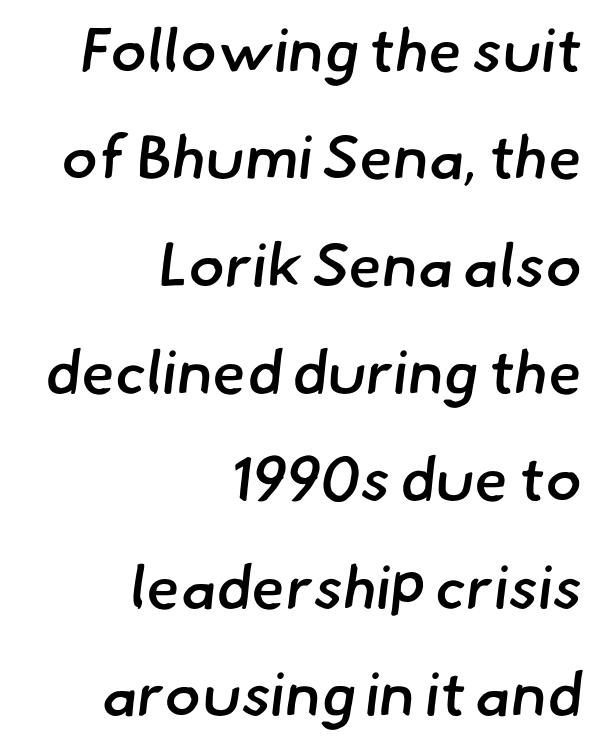
{"serif": "no", "bold": "semi", "weight": "semibold", "width": "normal", "stroke_contrast": "low", "x_height": "small", "monospaced": "no", "underline": "no", "align": "right", "line_spacing_ratio": 1.76, "letter_spacing": "normal", "letter_spacing_em": 0.0, "glyph_px": 61}
